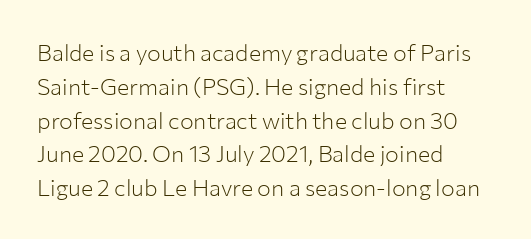
Just letters on the line, the space beneath them empty. Evenly set lines give the paragraph a standard silhouette. Heft: none added — not bold. Notice how the passage keeps a crisp vertical edge on the left only. No extra tracking has been applied to these lines. A roman cut, with each character standing at attention.
